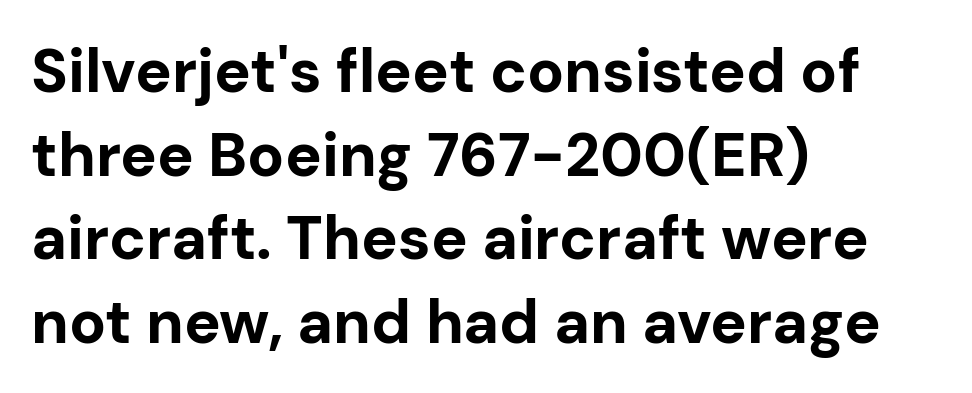
{"serif": "no", "italic": "no", "bold": "yes", "weight": "bold", "width": "normal", "stroke_contrast": "low", "x_height": "medium", "monospaced": "no", "underline": "no", "align": "left", "line_spacing": "normal", "line_spacing_ratio": 1.37, "letter_spacing": "normal", "letter_spacing_em": 0.0, "glyph_px": 61}
